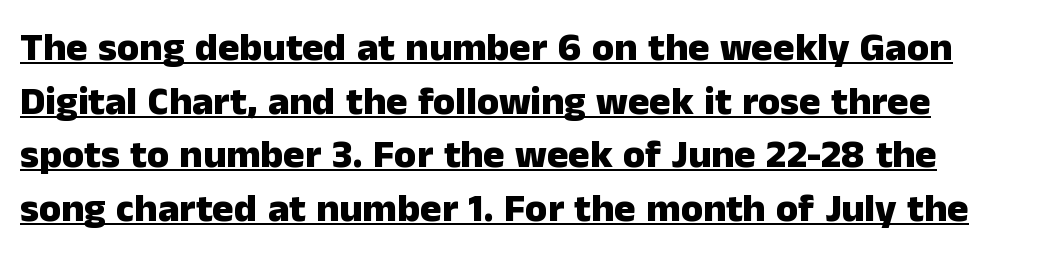
{"serif": "no", "italic": "no", "bold": "yes", "weight": "heavy", "width": "normal", "stroke_contrast": "low", "x_height": "medium", "monospaced": "no", "underline": "yes", "line_spacing": "normal", "line_spacing_ratio": 1.34, "letter_spacing": "normal", "letter_spacing_em": 0.0, "glyph_px": 40}
